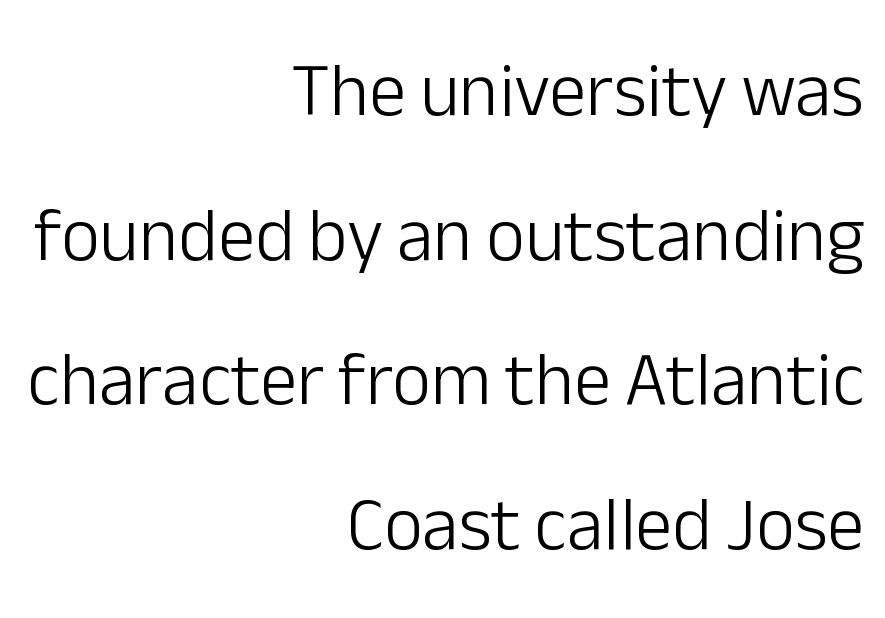
This is roman type, the default non-slanted kind. Stroke mass is kept to a normal reading level or below. The passage shown is typed in a proportional face where columns would drift. The designer went with a sans here, leaving each stem footless. Compared with a flush-left layout, this one pins lines to the opposite, right side.
